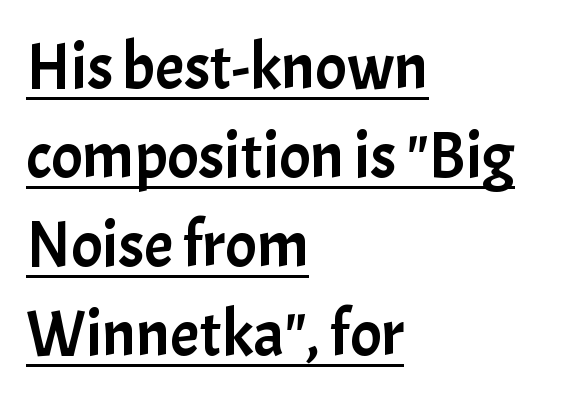
{"serif": "no", "italic": "no", "width": "normal", "stroke_contrast": "low", "x_height": "medium", "monospaced": "no", "underline": "yes", "align": "left", "line_spacing": "normal", "line_spacing_ratio": 1.37, "letter_spacing": "normal", "letter_spacing_em": 0.0, "glyph_px": 65}
